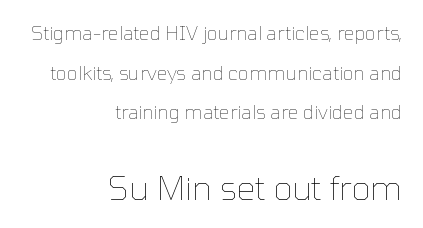
The setting favours the right margin, as signatures and pull-quotes sometimes do. Compared with typical paragraphs, the rows here are farther apart. Compared with a typical body face, this is equally light or lighter still. Words float on clear page, feet unadorned. Characters remain perfectly vertical along every line. Do the characters align in a grid? No, the font is proportional.
